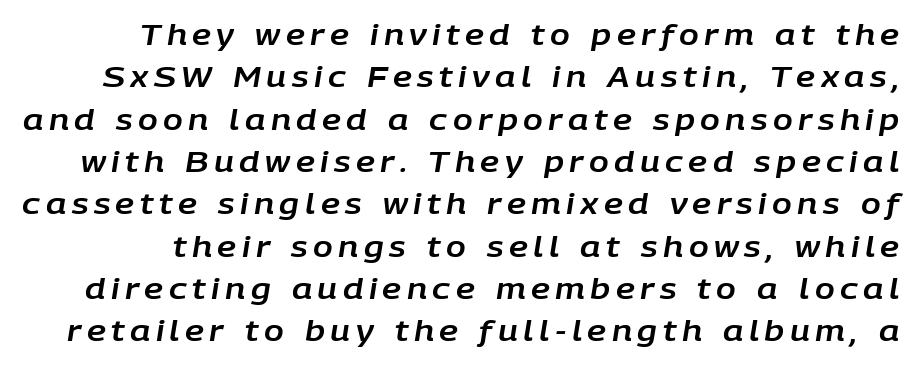
Each row of text sits above clean, open space. Looks like regular typesetting: each glyph gets only the width it needs. In terms of posture, this sample is oblique. Regarding leading, the lines here are spaced in the standard way.
